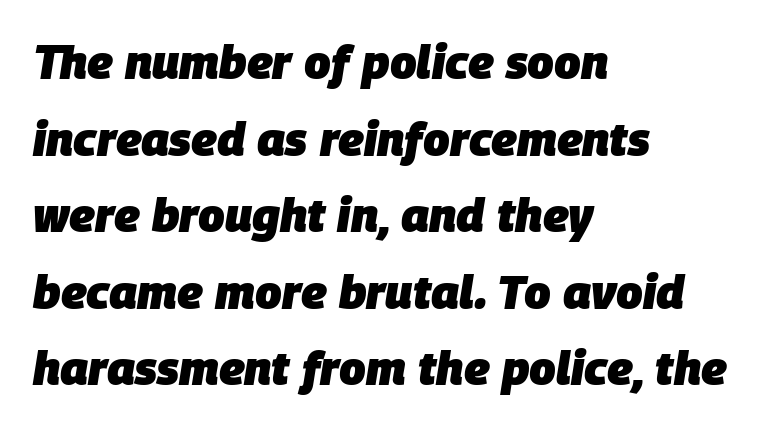
Unmarked baselines from the first word to the last. The text carries the slant typical of an italic or oblique font. Varying glyph widths throughout — classic text-font behaviour. Regarding leading, the lines here are spaced in the standard way.
